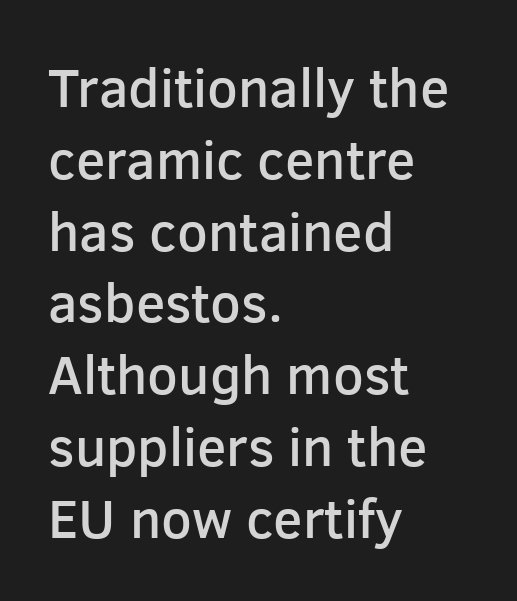
The image shows 54 px semibold sans-serif type, upright; set left-aligned, normal line spacing (1.33x), normal letter spacing, not underlined; low stroke contrast and a medium x-height.
